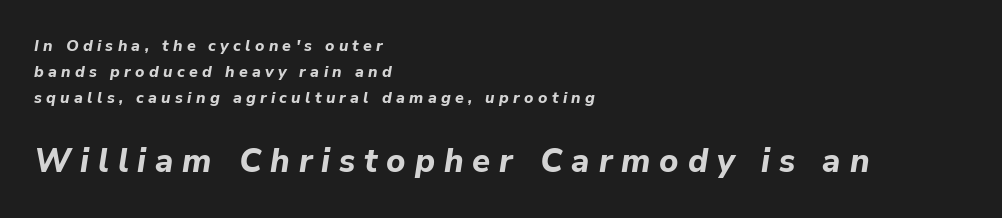
The image shows 33 px bold type, italic (leaning right); set left-aligned, normal line spacing (1.61x), unusually wide letter spacing (+0.27 em), not underlined; the second (bottom) block is 2.06x larger; low stroke contrast and a medium x-height.
